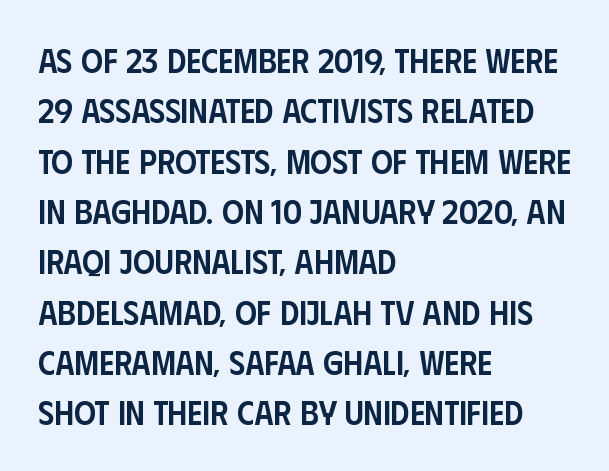
The image shows 34 px semibold, condensed sans-serif type, upright; set left-aligned, normal line spacing (1.48x), normal letter spacing, not underlined; low stroke contrast and a large x-height.
